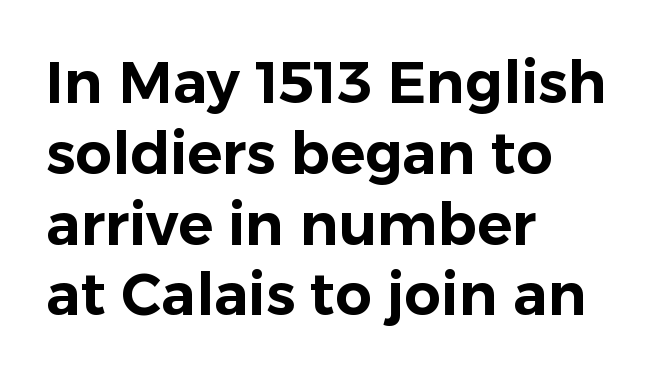
Q: Is the text italic (slanted)? A: No, it is upright.
Q: Is the typeface a serif or a sans-serif typeface? A: Sans-serif.
Q: Is the text underlined? A: No.
Q: How is the paragraph aligned? A: Left-aligned.
Q: Is the spacing between letters normal or unusually wide? A: Normal.
Q: Width (condensed, normal, or wide)? A: Normal.
Q: Stroke contrast? A: Low.
Q: x-height? A: Medium.
Q: Monospaced? A: No.
